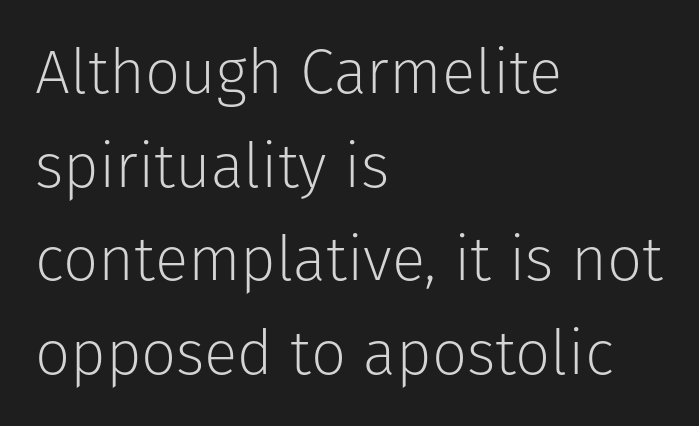
{"serif": "no", "italic": "no", "bold": "no", "weight": "light", "width": "normal", "stroke_contrast": "low", "x_height": "medium", "monospaced": "no", "underline": "no", "align": "left", "line_spacing": "normal", "line_spacing_ratio": 1.51, "letter_spacing": "normal", "letter_spacing_em": 0.0, "glyph_px": 62}
